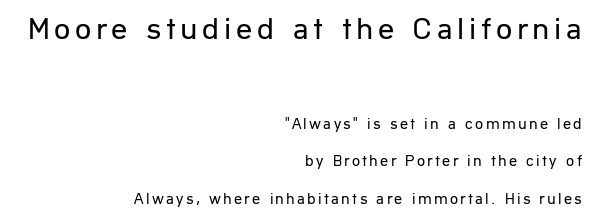
The image shows 32 px regular-weight sans-serif type, upright; set right-aligned, loose line spacing (2.35x), not underlined; the first (top) block is 2.0x larger; low stroke contrast and a medium x-height.
